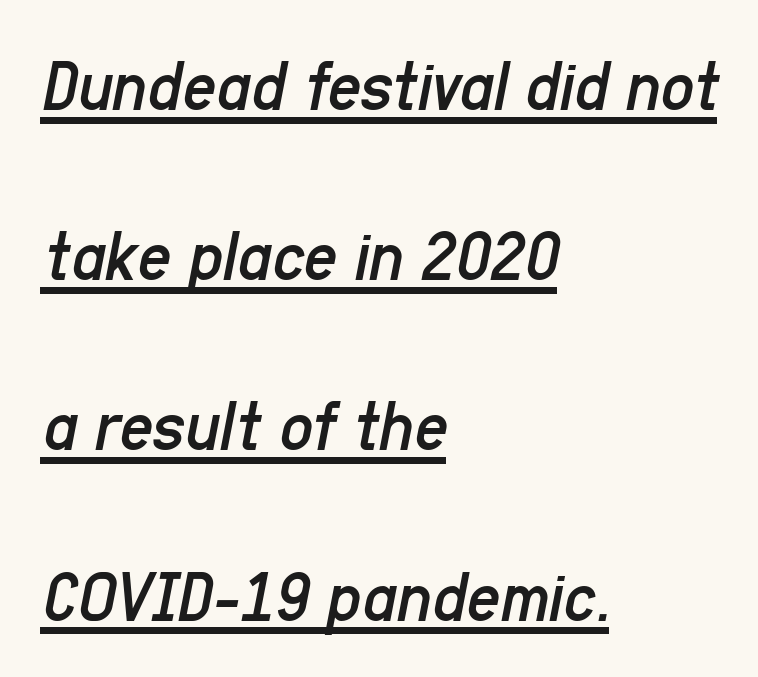
{"italic": "yes", "lean": "right", "slant_degrees": 11, "bold": "no", "weight": "regular", "width": "condensed", "stroke_contrast": "low", "x_height": "medium", "monospaced": "no", "underline": "yes", "align": "left", "line_spacing": "loose", "line_spacing_ratio": 2.3, "letter_spacing": "normal", "letter_spacing_em": 0.0, "glyph_px": 74}
